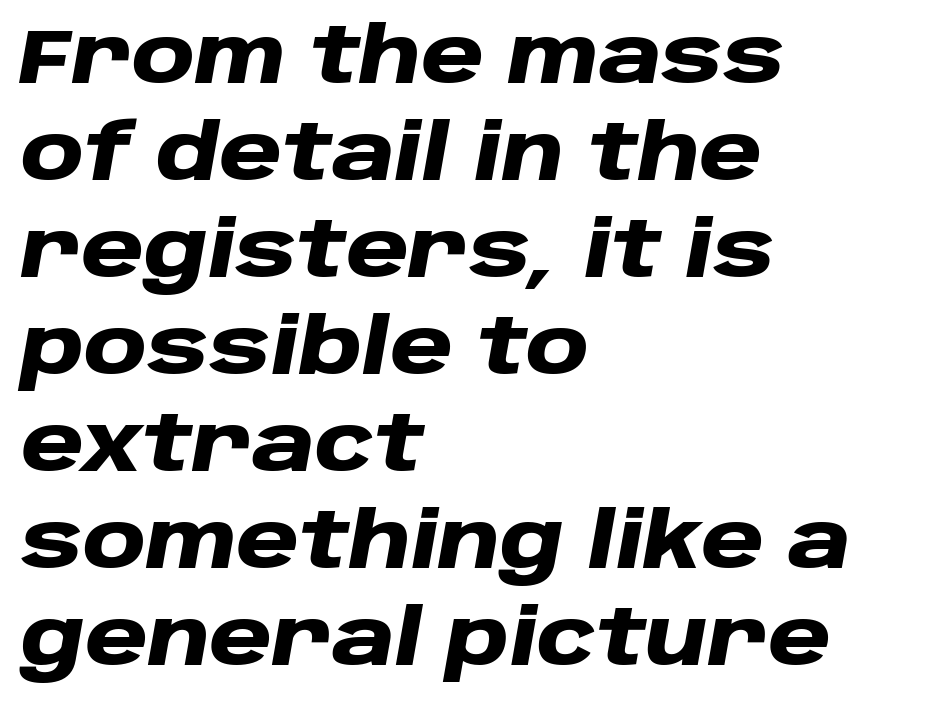
Q: Is the text bold? A: Yes.
Q: Is the text italic (slanted)? A: Yes, it leans right by about 10 degrees.
Q: Is the text underlined? A: No.
Q: How is the paragraph aligned? A: Left-aligned.
Q: Is the spacing between letters normal or unusually wide? A: Normal.
Q: Is the spacing between lines tight, normal or loose? A: Normal.
Q: Width (condensed, normal, or wide)? A: Wide.
Q: Stroke contrast? A: Low.
Q: x-height? A: Large.
Q: Monospaced? A: No.
